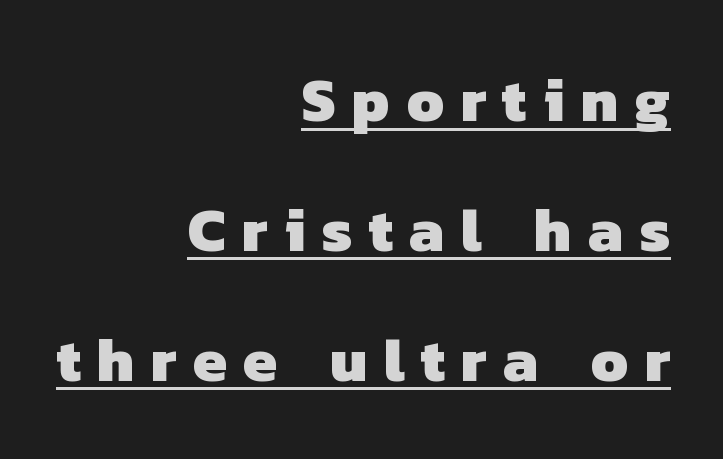
The image shows 61 px heavy sans-serif type; set right-aligned, loose line spacing (2.13x), unusually wide letter spacing (+0.27 em), underlined; low stroke contrast and a medium x-height.
